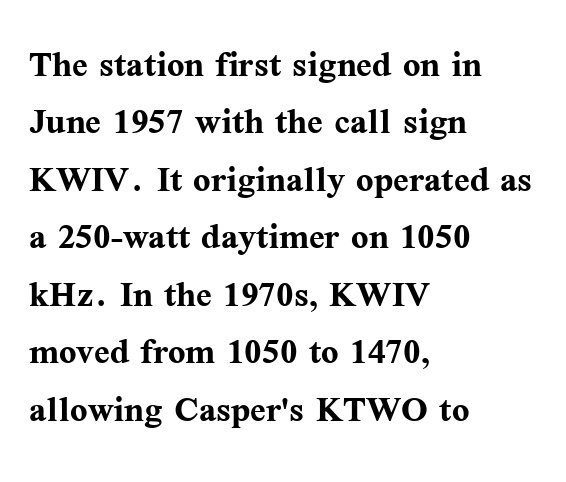
Q: Is the text bold? A: Yes.
Q: Is the text italic (slanted)? A: No, it is upright.
Q: Is the typeface a serif or a sans-serif typeface? A: Serif.
Q: Is the text underlined? A: No.
Q: How is the paragraph aligned? A: Left-aligned.
Q: Is the spacing between letters normal or unusually wide? A: Normal.
Q: Is the spacing between lines tight, normal or loose? A: Normal.
Q: Width (condensed, normal, or wide)? A: Normal.
Q: Stroke contrast? A: Medium.
Q: x-height? A: Medium.
Q: Monospaced? A: No.
